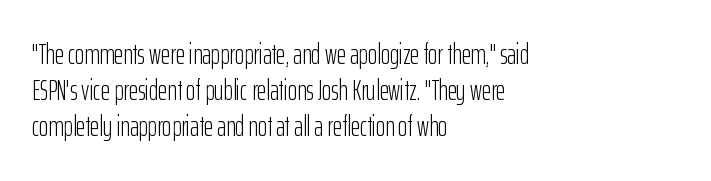
The image shows 28 px light, condensed sans-serif type, upright; set left-aligned, normal line spacing (1.28x), normal letter spacing, not underlined; low stroke contrast and a medium x-height.
